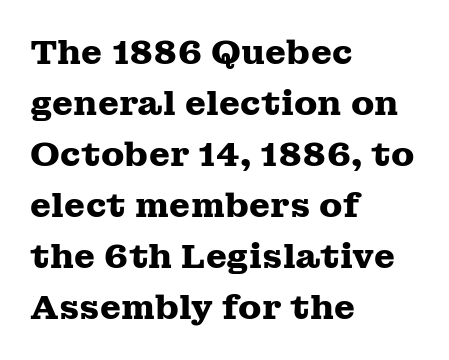
The image shows 34 px heavy, wide serif type, upright; set left-aligned, normal line spacing (1.5x), normal letter spacing, not underlined; medium stroke contrast and a medium x-height.
